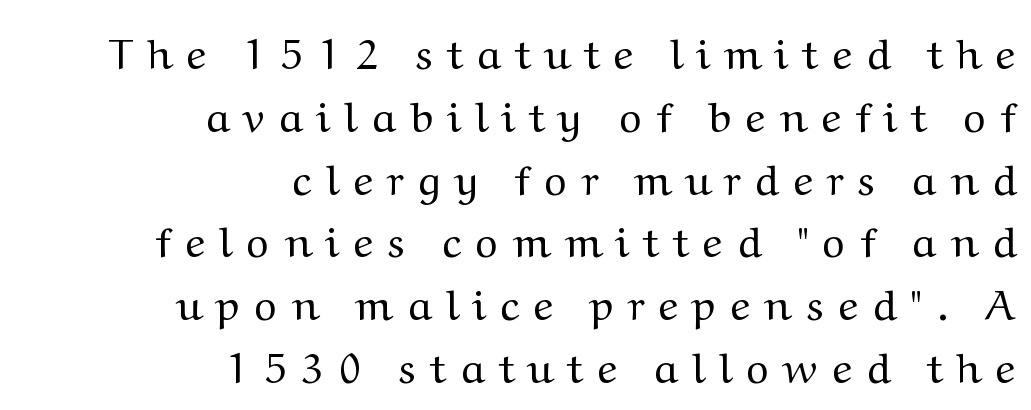
The image shows 43 px regular-weight serif type, upright; set right-aligned, normal line spacing (1.46x), unusually wide letter spacing (+0.37 em), not underlined; medium stroke contrast and a medium x-height.
